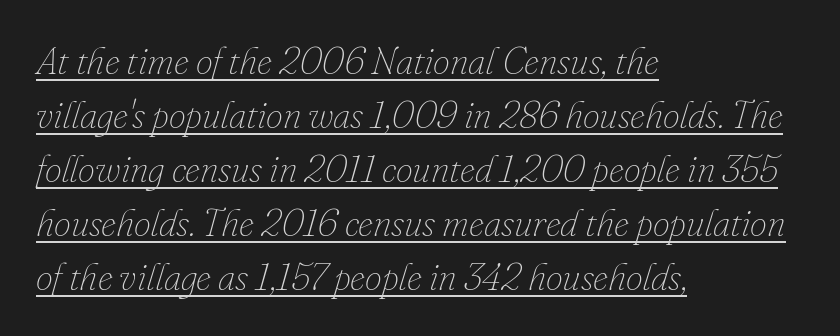
{"italic": "yes", "lean": "right", "slant_degrees": 16, "bold": "no", "weight": "thin", "width": "normal", "stroke_contrast": "low", "x_height": "small", "monospaced": "no", "underline": "yes", "align": "left", "line_spacing": "normal", "line_spacing_ratio": 1.42, "letter_spacing": "normal", "letter_spacing_em": 0.0, "glyph_px": 38}
